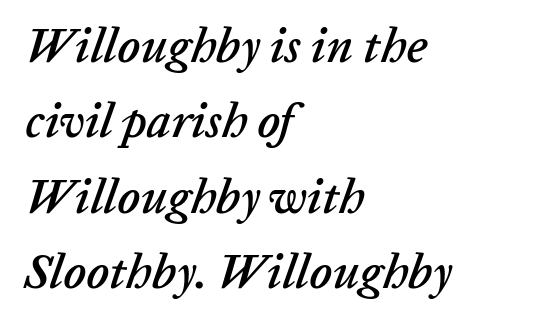
Q: Is the text italic (slanted)? A: Yes, it leans right by about 20 degrees.
Q: Is the text underlined? A: No.
Q: How is the paragraph aligned? A: Left-aligned.
Q: Is the spacing between letters normal or unusually wide? A: Normal.
Q: Is the spacing between lines tight, normal or loose? A: Normal.
Q: Width (condensed, normal, or wide)? A: Normal.
Q: Stroke contrast? A: Low.
Q: x-height? A: Medium.
Q: Monospaced? A: No.
